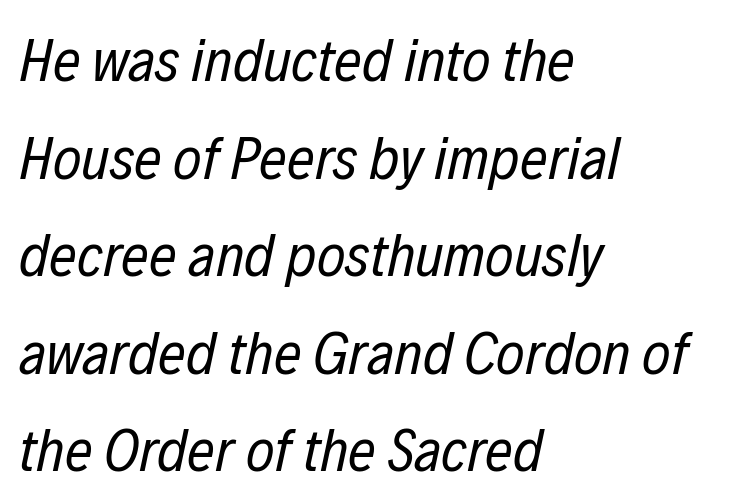
Q: Is the text bold? A: No.
Q: Is the text italic (slanted)? A: Yes, it leans right by about 12 degrees.
Q: Is the text underlined? A: No.
Q: How is the paragraph aligned? A: Left-aligned.
Q: Is the spacing between letters normal or unusually wide? A: Normal.
Q: Is the spacing between lines tight, normal or loose? A: Normal.
Q: Width (condensed, normal, or wide)? A: Condensed.
Q: Stroke contrast? A: Low.
Q: x-height? A: Medium.
Q: Monospaced? A: No.
